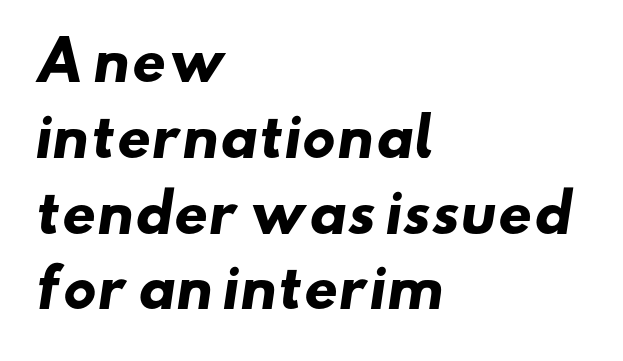
The image shows 53 px heavy, wide sans-serif type; set left-aligned, normal line spacing (1.43x), normal letter spacing, not underlined; low stroke contrast and a small x-height.
